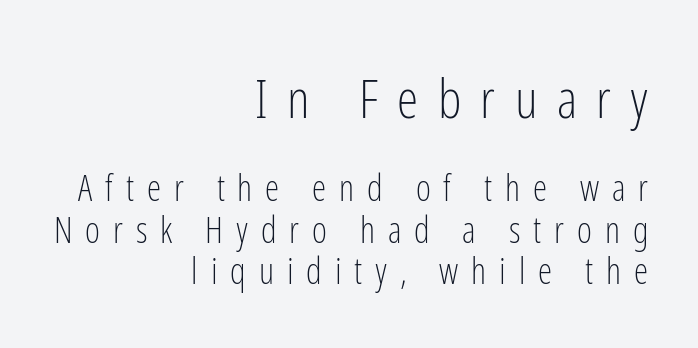
{"serif": "no", "italic": "no", "bold": "no", "weight": "light", "width": "condensed", "stroke_contrast": "low", "x_height": "medium", "monospaced": "no", "underline": "no", "align": "right", "line_spacing_ratio": 1.16, "letter_spacing": "wide", "letter_spacing_em": 0.36, "larger_block": "first", "size_ratio": 1.5, "glyph_px": 54}
